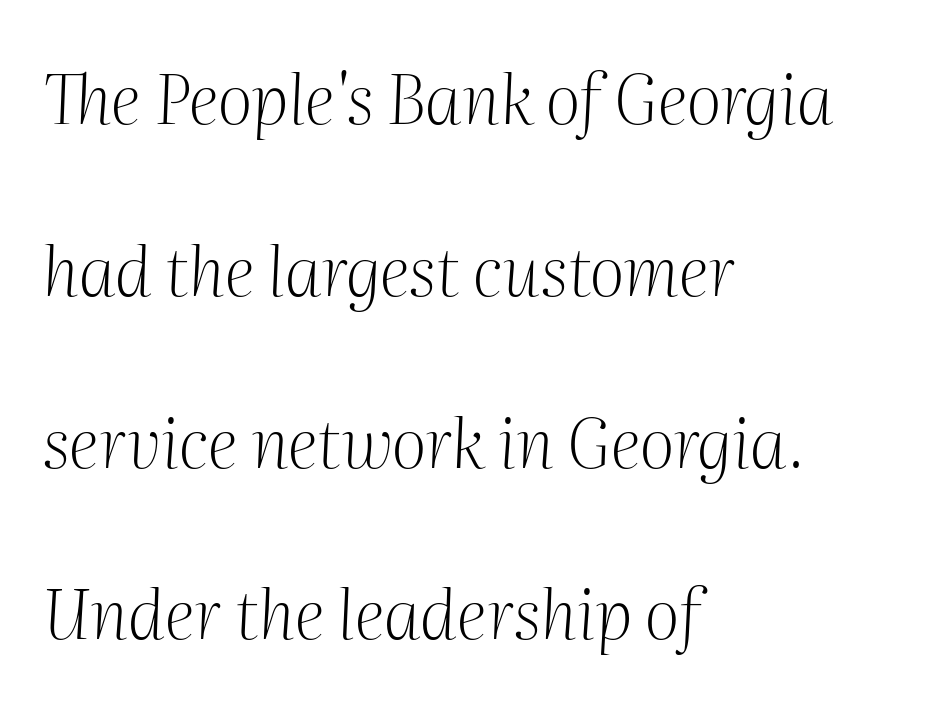
The image shows 69 px light serif type, italic (leaning right); set left-aligned, loose line spacing (2.49x), normal letter spacing, not underlined; medium stroke contrast and a medium x-height.
